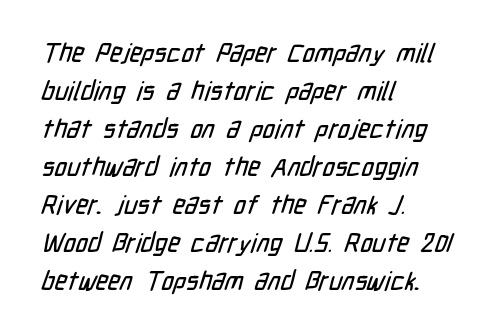
{"underline": "no", "align": "left", "line_spacing": "normal", "line_spacing_ratio": 1.46, "letter_spacing": "normal", "letter_spacing_em": 0.0, "glyph_px": 26}
